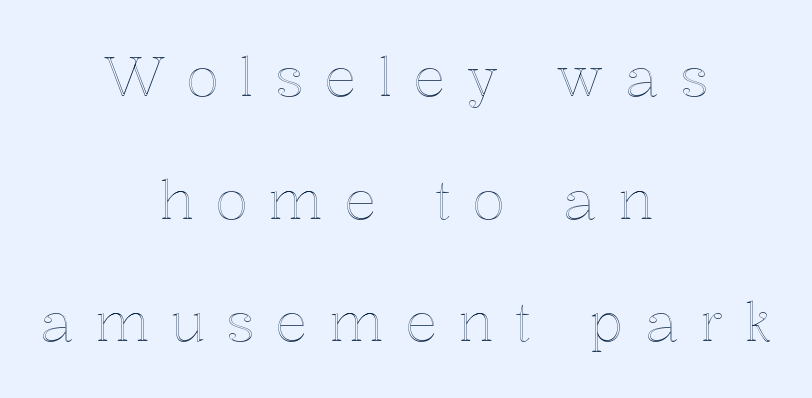
Q: Is the text italic (slanted)? A: No, it is upright.
Q: Is the text underlined? A: No.
Q: How is the paragraph aligned? A: Centered.
Q: Is the spacing between letters normal or unusually wide? A: Unusually wide.
Q: Is the spacing between lines tight, normal or loose? A: Loose.
Q: Width (condensed, normal, or wide)? A: Normal.
Q: x-height? A: Medium.
Q: Monospaced? A: No.
